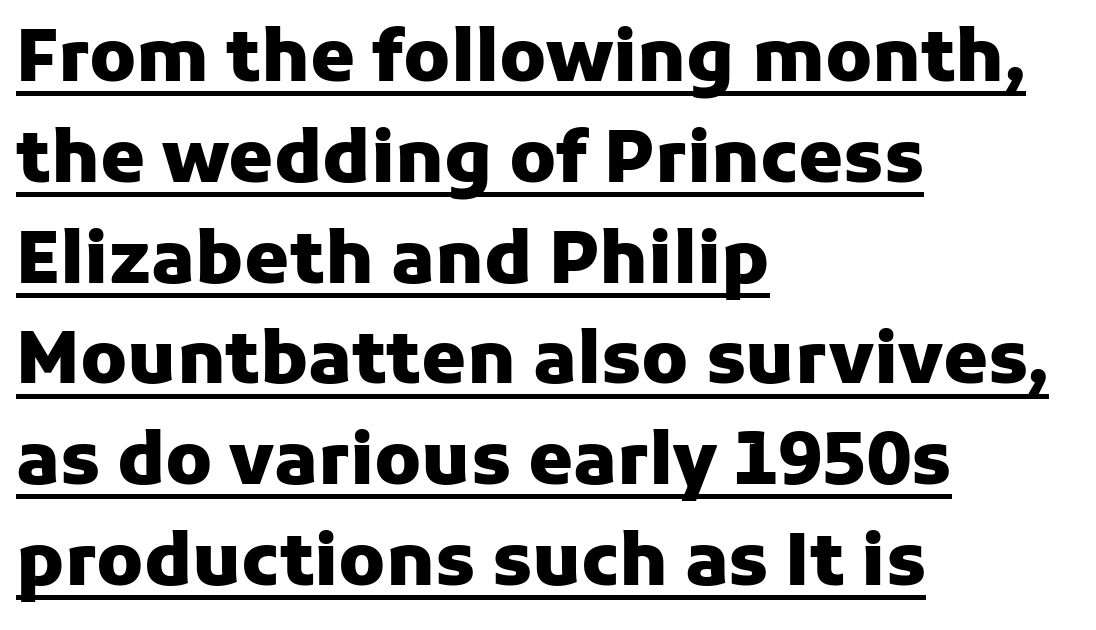
Q: Is the text bold? A: Yes.
Q: Is the text italic (slanted)? A: No, it is upright.
Q: Is the typeface a serif or a sans-serif typeface? A: Sans-serif.
Q: Is the text underlined? A: Yes.
Q: How is the paragraph aligned? A: Left-aligned.
Q: Is the spacing between letters normal or unusually wide? A: Normal.
Q: Is the spacing between lines tight, normal or loose? A: Normal.
Q: Width (condensed, normal, or wide)? A: Normal.
Q: Stroke contrast? A: Low.
Q: x-height? A: Medium.
Q: Monospaced? A: No.
